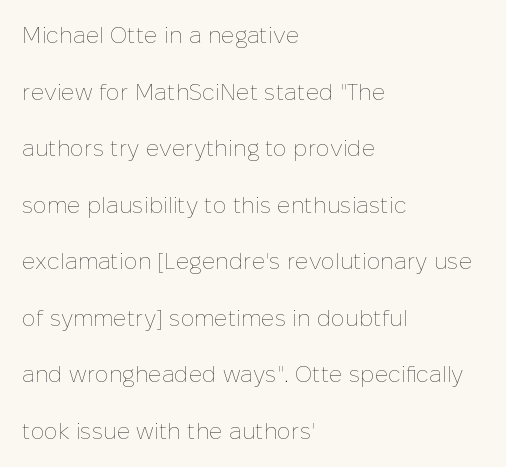
Students, note that the glyphs here touch the page at normal intervals. No extra ink here — the face is not bold. Check under the words: just untouched page. This sample trades compactness for vertical openness between lines. Does the copy run flush right? No — it runs flush left.
